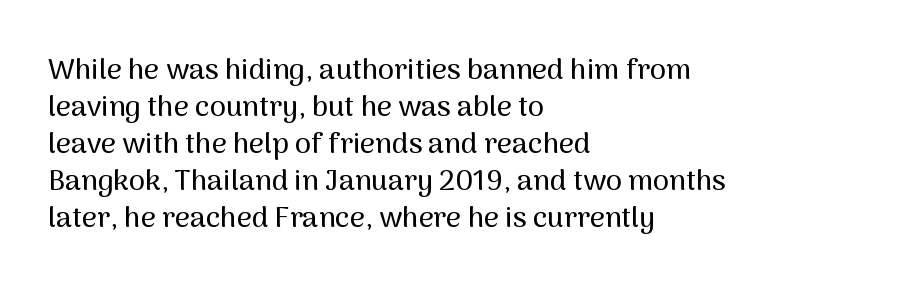
These lines are composed in type without serifs. Leftover space on each line is placed entirely after the last word. Reading down the column, the eye jumps a familiar distance to each next line. You could not count columns in this text — the font is proportionally spaced.
